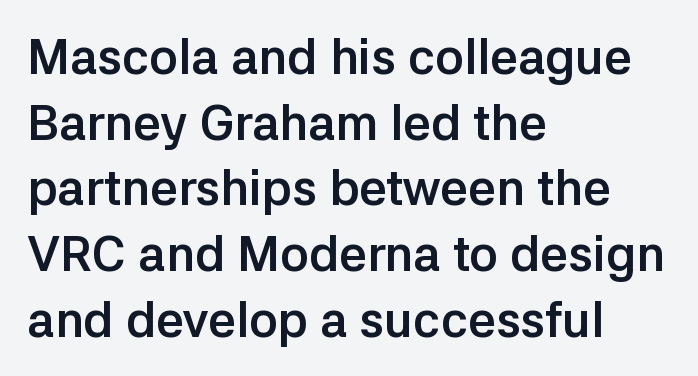
{"serif": "no", "italic": "no", "bold": "yes", "weight": "semibold", "width": "normal", "stroke_contrast": "low", "x_height": "medium", "monospaced": "no", "underline": "no", "align": "left", "line_spacing": "normal", "line_spacing_ratio": 1.34, "letter_spacing": "normal", "letter_spacing_em": 0.0, "glyph_px": 49}
